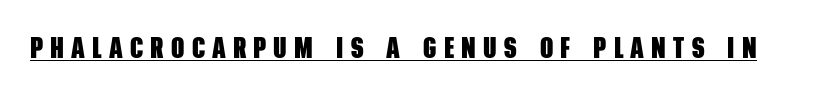
{"serif": "no", "bold": "yes", "weight": "heavy", "width": "condensed", "stroke_contrast": "low", "x_height": "large", "monospaced": "no", "underline": "yes", "letter_spacing": "wide", "letter_spacing_em": 0.25, "glyph_px": 29}
